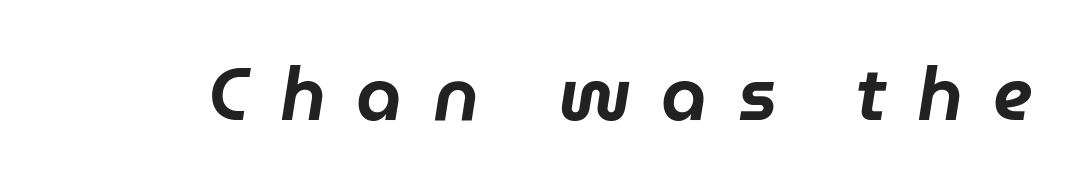
{"italic": "yes", "lean": "right", "slant_degrees": 9, "width": "normal", "stroke_contrast": "low", "x_height": "medium", "monospaced": "no", "underline": "no", "letter_spacing": "wide", "letter_spacing_em": 0.4, "glyph_px": 74}
